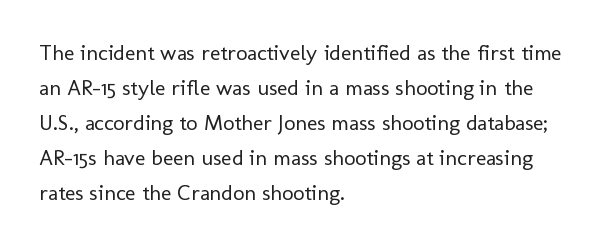
{"italic": "no", "bold": "no", "underline": "no", "align": "left", "line_spacing": "normal", "line_spacing_ratio": 1.59, "letter_spacing": "normal", "letter_spacing_em": 0.0, "glyph_px": 22}
